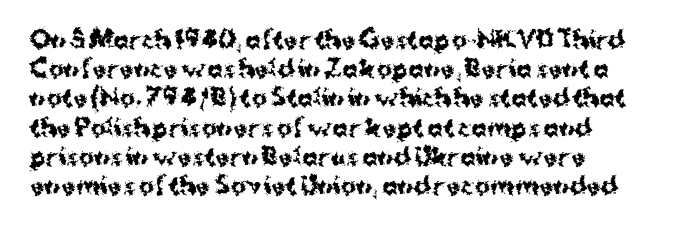
{"italic": "no", "bold": "yes", "underline": "no", "align": "left", "line_spacing": "normal", "line_spacing_ratio": 1.27, "letter_spacing": "normal", "letter_spacing_em": 0.0, "glyph_px": 23}
